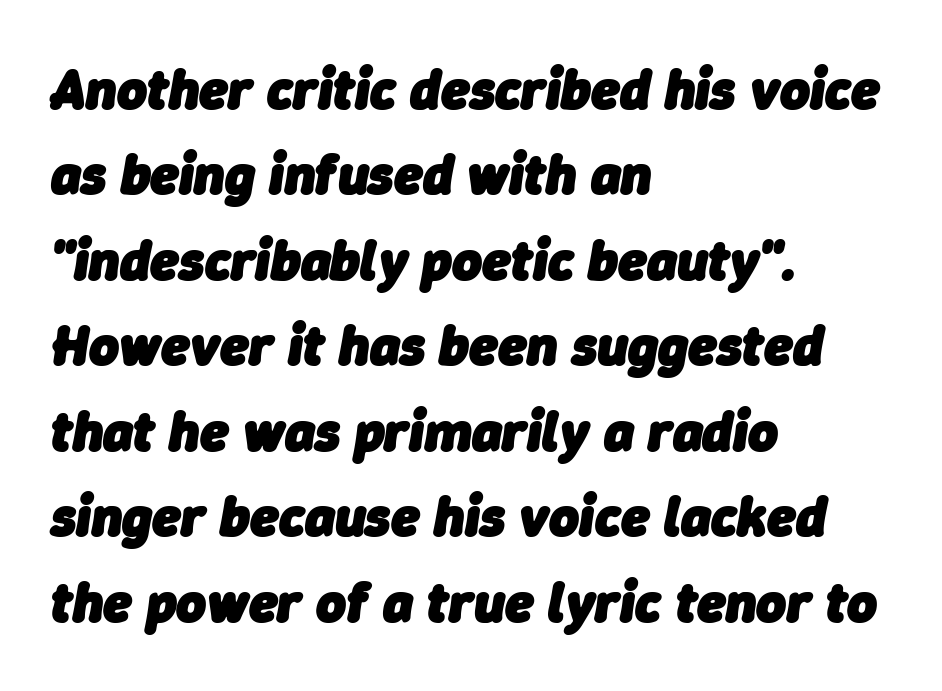
The image shows 57 px heavy type, italic (leaning right); set left-aligned, normal line spacing (1.5x), normal letter spacing, not underlined; low stroke contrast and a medium x-height.
